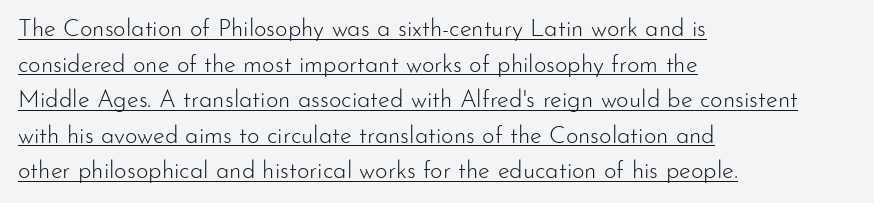
{"italic": "no", "bold": "no", "underline": "yes", "align": "left", "line_spacing": "normal", "line_spacing_ratio": 1.48, "letter_spacing": "normal", "letter_spacing_em": 0.0, "glyph_px": 24}
